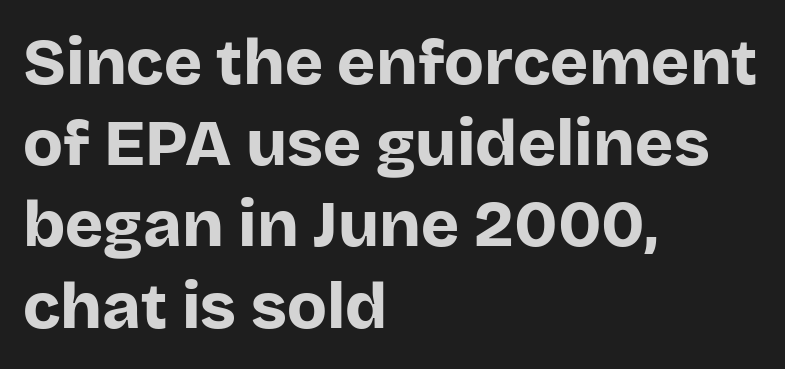
Whoever set this chose a conventional vertical rhythm. Emphasis by weight is at full strength: bold. You could not count columns in this text — the font is proportionally spaced. Serifs: no, the terminals of the letterforms are clean. Vertical strokes here are truly vertical.
